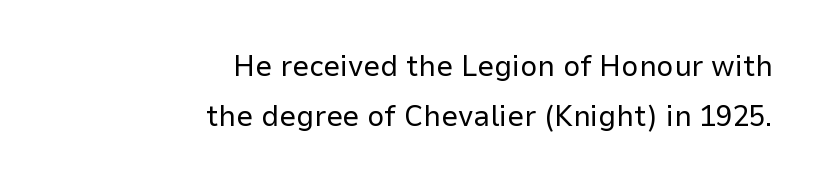
{"serif": "no", "italic": "no", "bold": "no", "weight": "regular", "width": "normal", "stroke_contrast": "low", "x_height": "medium", "monospaced": "no", "underline": "no", "align": "right", "line_spacing": "normal", "line_spacing_ratio": 1.66, "letter_spacing": "normal", "letter_spacing_em": 0.0, "glyph_px": 30}
